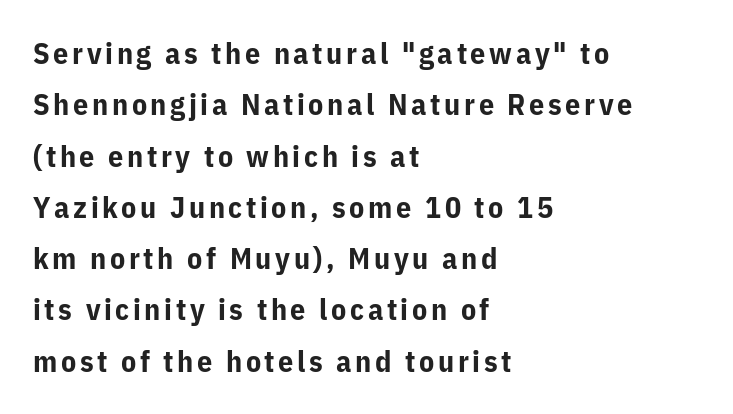
{"serif": "no", "italic": "no", "bold": "yes", "weight": "bold", "width": "normal", "stroke_contrast": "low", "x_height": "medium", "monospaced": "no", "underline": "no", "align": "left", "line_spacing_ratio": 1.71, "glyph_px": 30}
